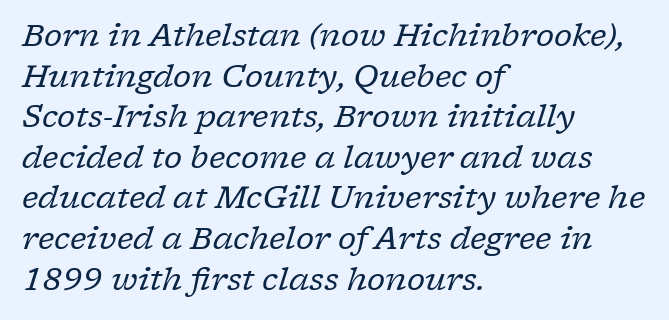
The image shows 31 px regular-weight serif type, italic (leaning right); set left-aligned, normal line spacing (1.31x), normal letter spacing, not underlined; low stroke contrast and a medium x-height.
